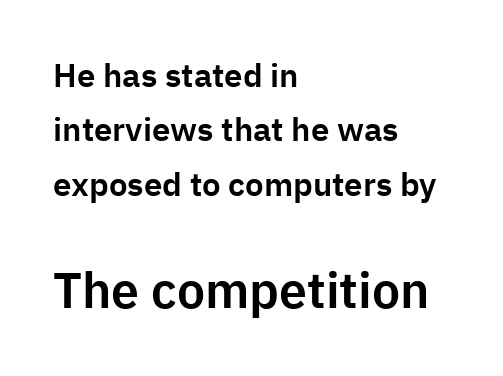
{"serif": "no", "italic": "no", "width": "normal", "stroke_contrast": "low", "x_height": "medium", "monospaced": "no", "underline": "no", "align": "left", "line_spacing": "normal", "line_spacing_ratio": 1.65, "letter_spacing": "normal", "letter_spacing_em": 0.0, "larger_block": "second", "size_ratio": 1.52, "glyph_px": 50}
